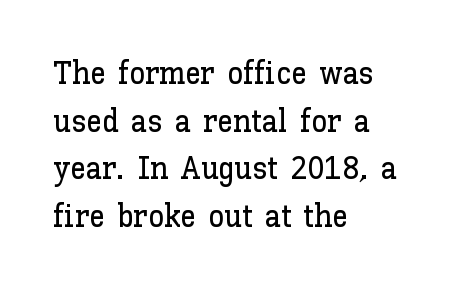
The image shows 32 px text type, upright; set left-aligned, normal line spacing (1.49x), normal letter spacing, not underlined; low stroke contrast and a medium x-height.
